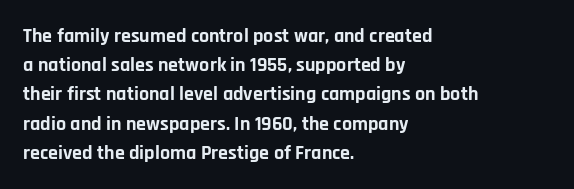
The glyphs are unaccompanied by any horizontal stroke below them. Line spacing here is normal. It's the straight-up-and-down kind of type. A dark, heavy texture on the line: the type is bold. The text block is weighted toward the left margin, trailing off unevenly rightward. Characters follow at the spacing the type designer built in.
